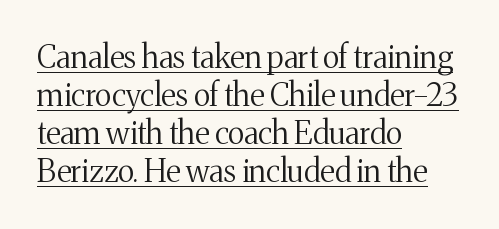
Are there feet on the stems? There are — it's a serif. Has an underline been added? It has. Caption: multi-line text, flush left, ragged right. On a weight scale, this lands at 450 or below.
